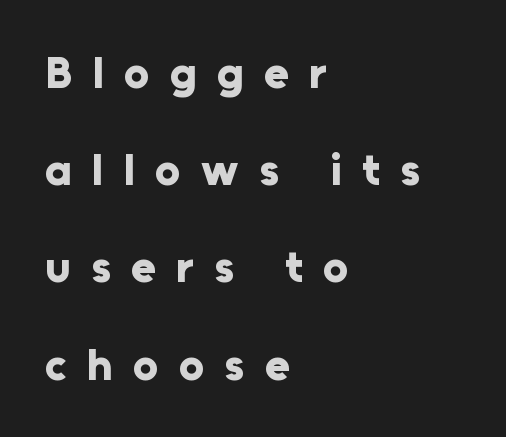
Q: Is the text bold? A: Yes.
Q: Is the text italic (slanted)? A: No, it is upright.
Q: Is the typeface a serif or a sans-serif typeface? A: Sans-serif.
Q: Is the text underlined? A: No.
Q: How is the paragraph aligned? A: Left-aligned.
Q: Is the spacing between letters normal or unusually wide? A: Unusually wide.
Q: Is the spacing between lines tight, normal or loose? A: Loose.
Q: Width (condensed, normal, or wide)? A: Normal.
Q: Stroke contrast? A: Low.
Q: x-height? A: Medium.
Q: Monospaced? A: No.
